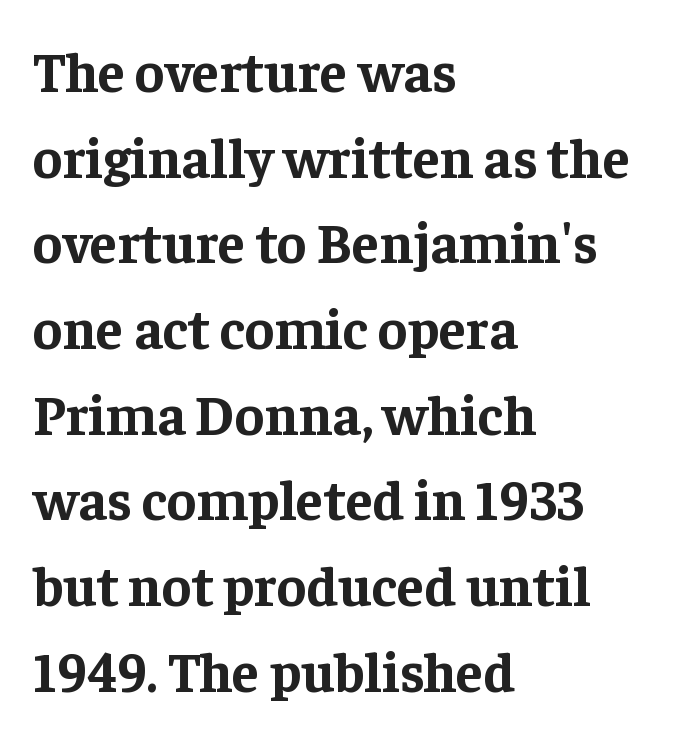
The image shows 56 px bold serif type, upright; set left-aligned, normal line spacing (1.53x), normal letter spacing, not underlined; low stroke contrast and a medium x-height.
